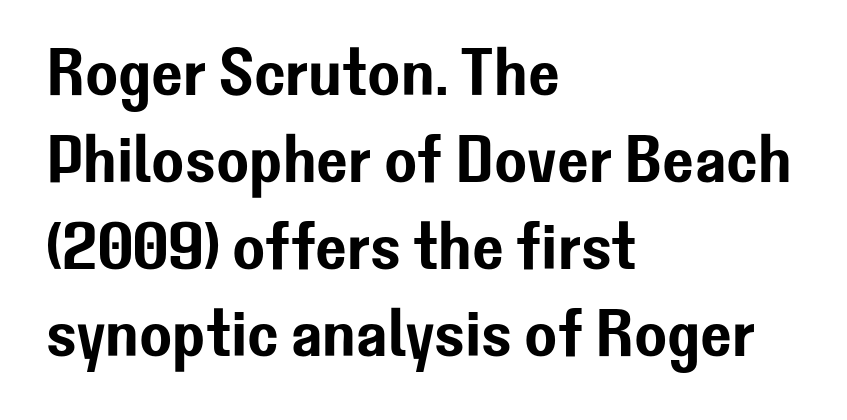
Look at the tracking — it's just the regular setting, nothing added. The space beneath each line is pristine and unruled. Notice how the passage keeps a crisp vertical edge on the left only. This block has exactly the height ordinary leading produces. The passage shown is typeset with a sans-serif family. This is roman type, the default non-slanted kind.
